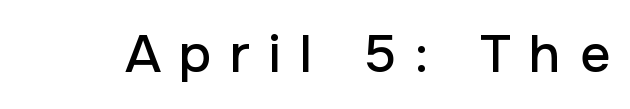
The image shows 53 px sans-serif type, upright; set unusually wide letter spacing (+0.35 em), not underlined; low stroke contrast and a medium x-height.
